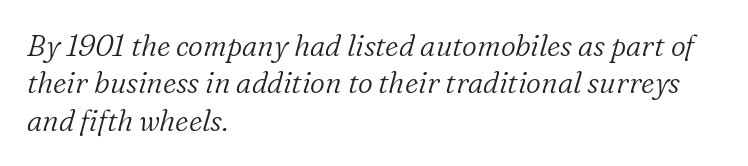
{"serif": "yes", "italic": "yes", "lean": "right", "slant_degrees": 16, "bold": "no", "weight": "light", "width": "normal", "stroke_contrast": "low", "x_height": "medium", "monospaced": "no", "underline": "no", "align": "left", "line_spacing": "normal", "line_spacing_ratio": 1.29, "letter_spacing": "normal", "letter_spacing_em": 0.0, "glyph_px": 29}
